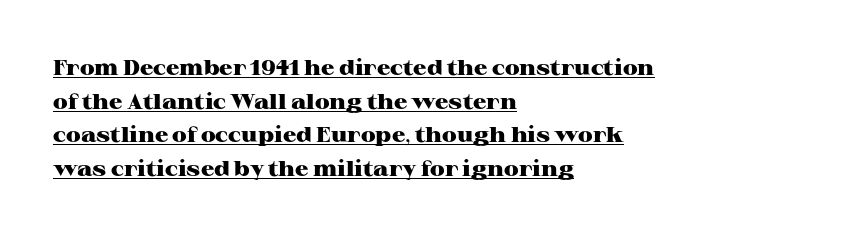
Q: Is the text bold? A: Yes.
Q: Is the text italic (slanted)? A: No, it is upright.
Q: Is the text underlined? A: Yes.
Q: How is the paragraph aligned? A: Left-aligned.
Q: Is the spacing between letters normal or unusually wide? A: Normal.
Q: Is the spacing between lines tight, normal or loose? A: Normal.
